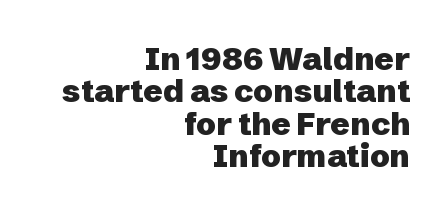
Teacher's note: observe the even right margin — that is flush-right alignment. A roman cut, with each character standing at attention. This sample has the flowing, uneven cadence of proportional lettering. Strokes here are thick enough to call this a true bold. The text was rendered using a sans face with plain stroke endings.
